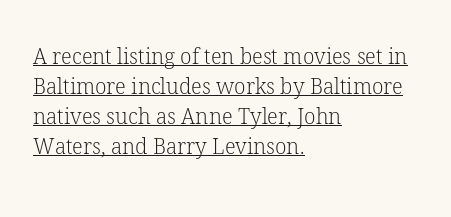
Q: Is the text bold? A: No.
Q: Is the text italic (slanted)? A: No, it is upright.
Q: Is the text underlined? A: Yes.
Q: How is the paragraph aligned? A: Left-aligned.
Q: Is the spacing between letters normal or unusually wide? A: Normal.
Q: Is the spacing between lines tight, normal or loose? A: Normal.
